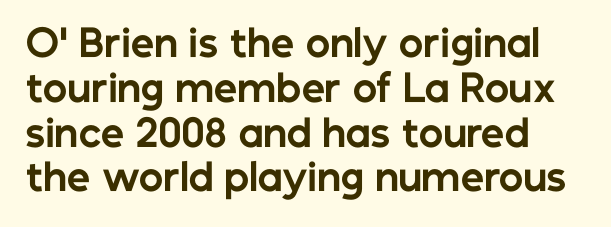
This is heavy type, rendered in bold. In terms of letterspacing, this is plain default setting. Decoration check: the copy has no underline. Look at the bottom of the vertical strokes: they stop flat, with no serifs.
